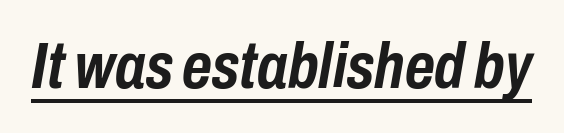
Q: Is the text bold? A: Yes.
Q: Is the text italic (slanted)? A: Yes, it leans right by about 10 degrees.
Q: Is the text underlined? A: Yes.
Q: Is the spacing between letters normal or unusually wide? A: Normal.
Q: Width (condensed, normal, or wide)? A: Condensed.
Q: Stroke contrast? A: Low.
Q: x-height? A: Medium.
Q: Monospaced? A: No.
